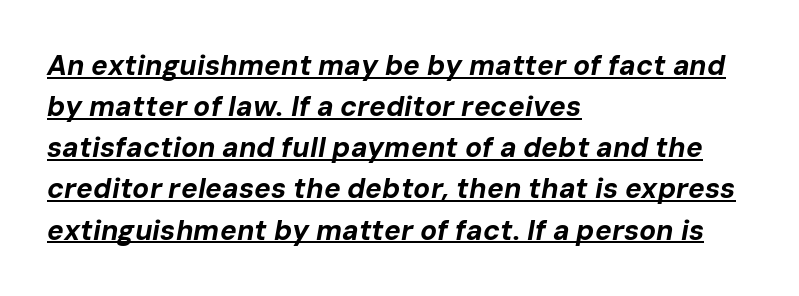
{"italic": "yes", "lean": "right", "slant_degrees": 10, "bold": "yes", "weight": "bold", "width": "normal", "stroke_contrast": "low", "x_height": "medium", "monospaced": "no", "underline": "yes", "align": "left", "line_spacing": "normal", "line_spacing_ratio": 1.47, "letter_spacing": "normal", "letter_spacing_em": 0.0, "glyph_px": 28}
